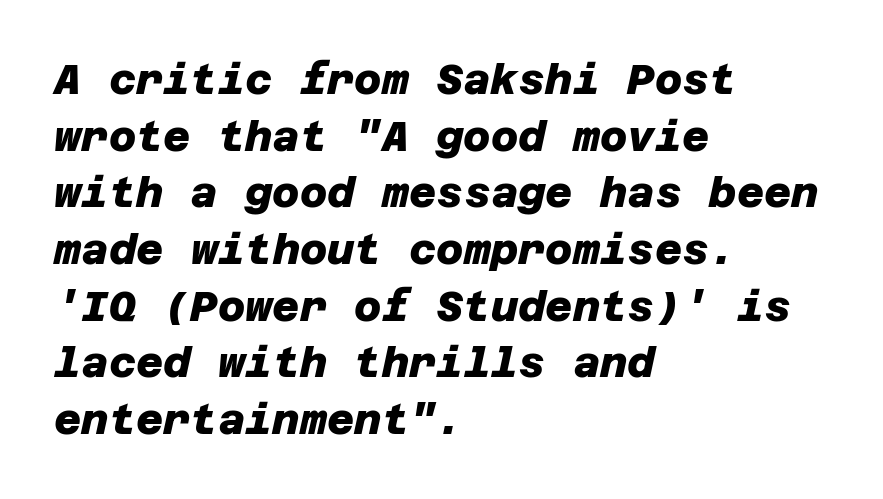
The image shows 42 px heavy sans-serif type; set left-aligned, normal line spacing (1.35x), normal letter spacing, not underlined; low stroke contrast and a large x-height.
